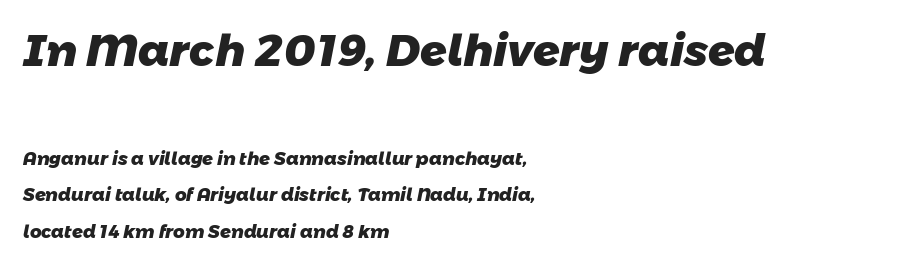
The image shows 44 px heavy sans-serif type; set left-aligned, loose line spacing (2.02x), normal letter spacing, not underlined; the first (top) block is 2.44x larger; low stroke contrast and a medium x-height.
